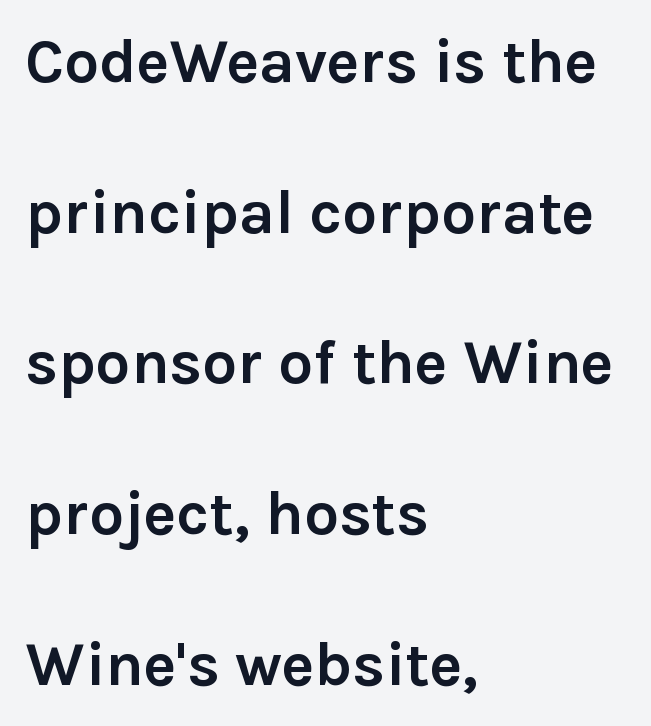
{"serif": "no", "italic": "no", "bold": "yes", "weight": "semibold", "width": "normal", "x_height": "medium", "monospaced": "no", "underline": "no", "align": "left", "line_spacing": "loose", "line_spacing_ratio": 2.43, "letter_spacing": "normal", "letter_spacing_em": 0.0, "glyph_px": 62}
